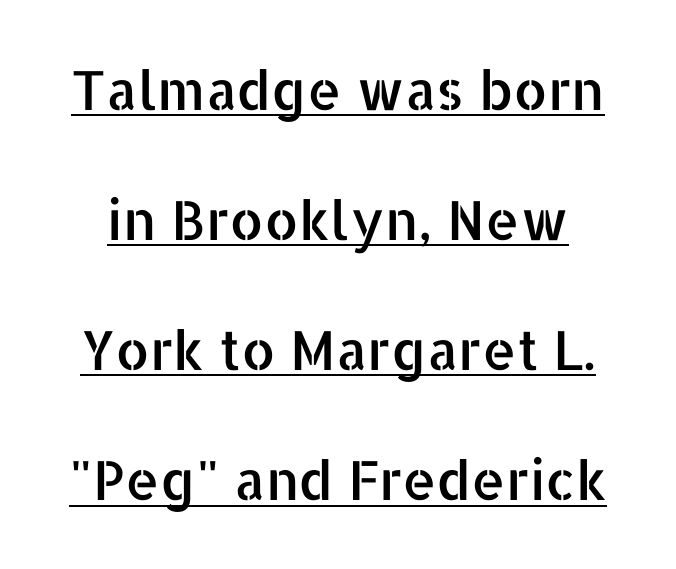
{"serif": "no", "italic": "no", "width": "normal", "stroke_contrast": "low", "x_height": "medium", "monospaced": "no", "underline": "yes", "line_spacing": "loose", "line_spacing_ratio": 2.41, "letter_spacing": "normal", "letter_spacing_em": 0.0, "glyph_px": 54}
